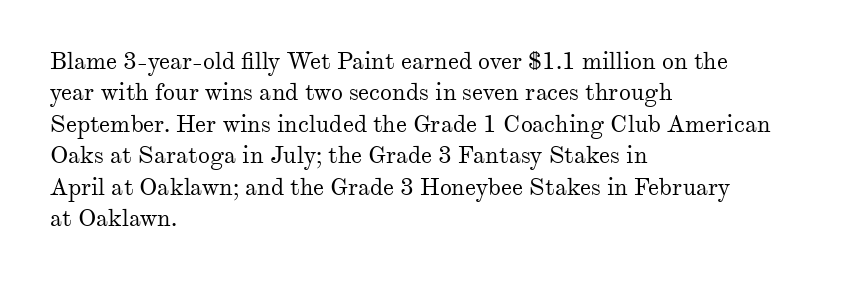
Q: Is the text bold? A: No.
Q: Is the text italic (slanted)? A: No, it is upright.
Q: Is the text underlined? A: No.
Q: How is the paragraph aligned? A: Left-aligned.
Q: Is the spacing between letters normal or unusually wide? A: Normal.
Q: Is the spacing between lines tight, normal or loose? A: Normal.
